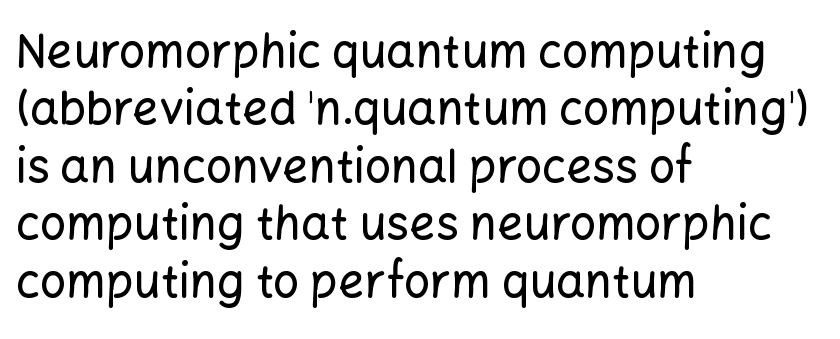
Q: Is the text italic (slanted)? A: No, it is upright.
Q: Is the typeface a serif or a sans-serif typeface? A: Sans-serif.
Q: Is the text underlined? A: No.
Q: How is the paragraph aligned? A: Left-aligned.
Q: Is the spacing between letters normal or unusually wide? A: Normal.
Q: Is the spacing between lines tight, normal or loose? A: Normal.
Q: Width (condensed, normal, or wide)? A: Normal.
Q: Stroke contrast? A: Low.
Q: x-height? A: Medium.
Q: Monospaced? A: No.
